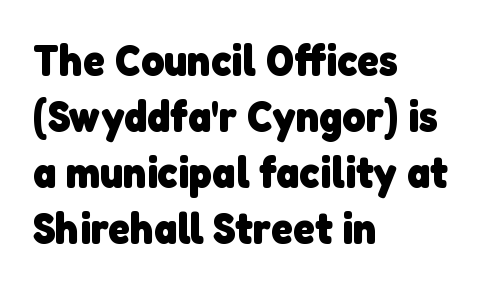
Q: Is the text bold? A: Yes.
Q: Is the typeface a serif or a sans-serif typeface? A: Sans-serif.
Q: Is the text underlined? A: No.
Q: How is the paragraph aligned? A: Left-aligned.
Q: Is the spacing between letters normal or unusually wide? A: Normal.
Q: Is the spacing between lines tight, normal or loose? A: Normal.
Q: Width (condensed, normal, or wide)? A: Normal.
Q: Stroke contrast? A: Low.
Q: x-height? A: Medium.
Q: Monospaced? A: No.
